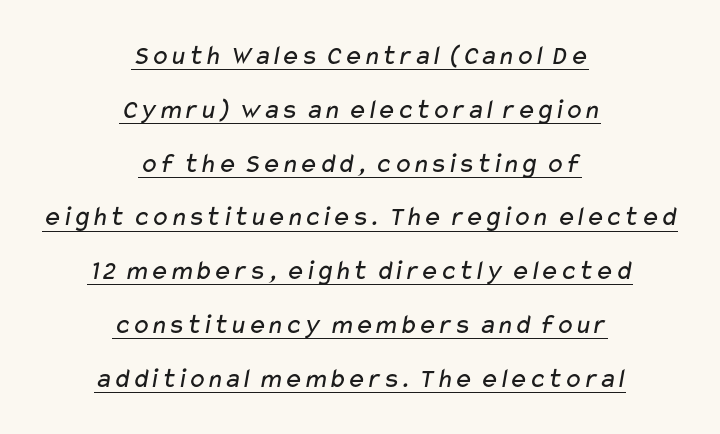
{"serif": "no", "bold": "no", "weight": "regular", "width": "wide", "stroke_contrast": "low", "x_height": "medium", "monospaced": "no", "underline": "yes", "align": "center", "line_spacing": "loose", "line_spacing_ratio": 1.92, "letter_spacing": "normal", "letter_spacing_em": 0.0, "glyph_px": 28}
